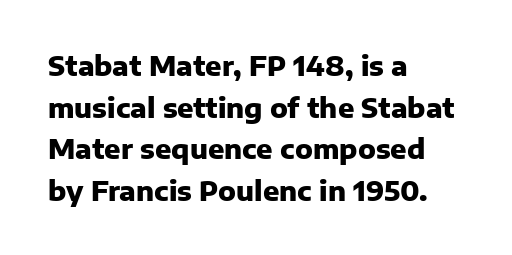
Q: Is the text bold? A: Yes.
Q: Is the text italic (slanted)? A: No, it is upright.
Q: Is the text underlined? A: No.
Q: How is the paragraph aligned? A: Left-aligned.
Q: Is the spacing between letters normal or unusually wide? A: Normal.
Q: Is the spacing between lines tight, normal or loose? A: Normal.
